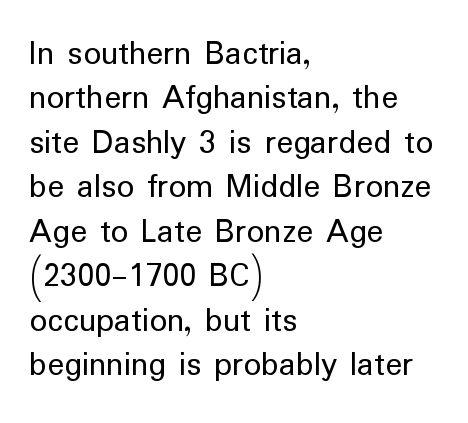
Q: Is the text bold? A: No.
Q: Is the text italic (slanted)? A: No, it is upright.
Q: Is the typeface a serif or a sans-serif typeface? A: Sans-serif.
Q: Is the text underlined? A: No.
Q: How is the paragraph aligned? A: Left-aligned.
Q: Is the spacing between letters normal or unusually wide? A: Normal.
Q: Is the spacing between lines tight, normal or loose? A: Normal.
Q: Width (condensed, normal, or wide)? A: Normal.
Q: Stroke contrast? A: Low.
Q: x-height? A: Medium.
Q: Monospaced? A: No.
